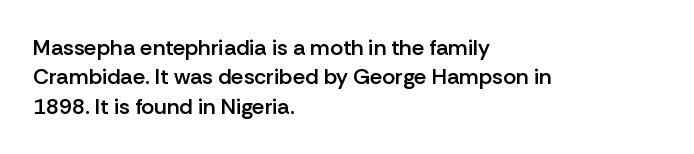
Unmarked baselines from the first word to the last. Does the copy run flush right? No — it runs flush left. Every stem runs plumb, perpendicular to the baseline. Each glyph is drawn with semibold strokes, heavier than normal yet not fully bold. The rendering keeps characters at their native spacing.
